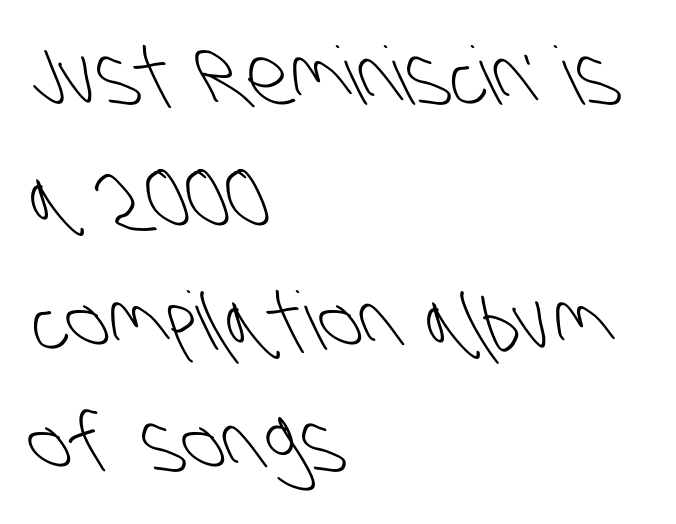
Q: Is the text bold? A: No.
Q: Is the typeface a serif or a sans-serif typeface? A: Sans-serif.
Q: Is the text underlined? A: No.
Q: How is the paragraph aligned? A: Left-aligned.
Q: Is the spacing between letters normal or unusually wide? A: Normal.
Q: Is the spacing between lines tight, normal or loose? A: Normal.
Q: Width (condensed, normal, or wide)? A: Condensed.
Q: Stroke contrast? A: Low.
Q: x-height? A: Large.
Q: Monospaced? A: No.
